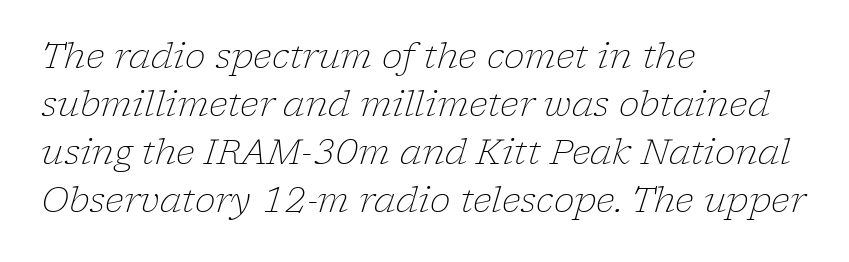
Q: Is the text bold? A: No.
Q: Is the text italic (slanted)? A: Yes, it leans right by about 17 degrees.
Q: Is the typeface a serif or a sans-serif typeface? A: Serif.
Q: Is the text underlined? A: No.
Q: How is the paragraph aligned? A: Left-aligned.
Q: Is the spacing between letters normal or unusually wide? A: Normal.
Q: Is the spacing between lines tight, normal or loose? A: Normal.
Q: Width (condensed, normal, or wide)? A: Normal.
Q: Stroke contrast? A: Low.
Q: x-height? A: Medium.
Q: Monospaced? A: No.
